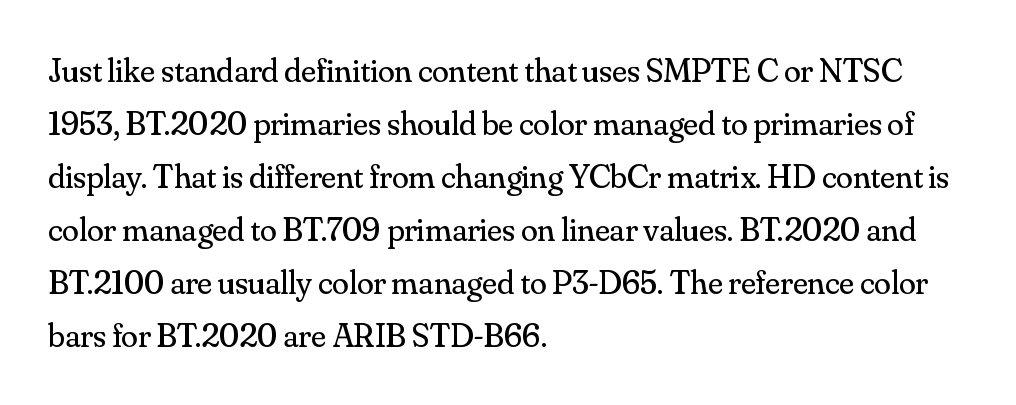
{"serif": "yes", "italic": "no", "bold": "no", "weight": "regular", "width": "normal", "stroke_contrast": "medium", "x_height": "small", "monospaced": "no", "underline": "no", "align": "left", "line_spacing": "normal", "line_spacing_ratio": 1.56, "letter_spacing": "normal", "letter_spacing_em": 0.0, "glyph_px": 34}
